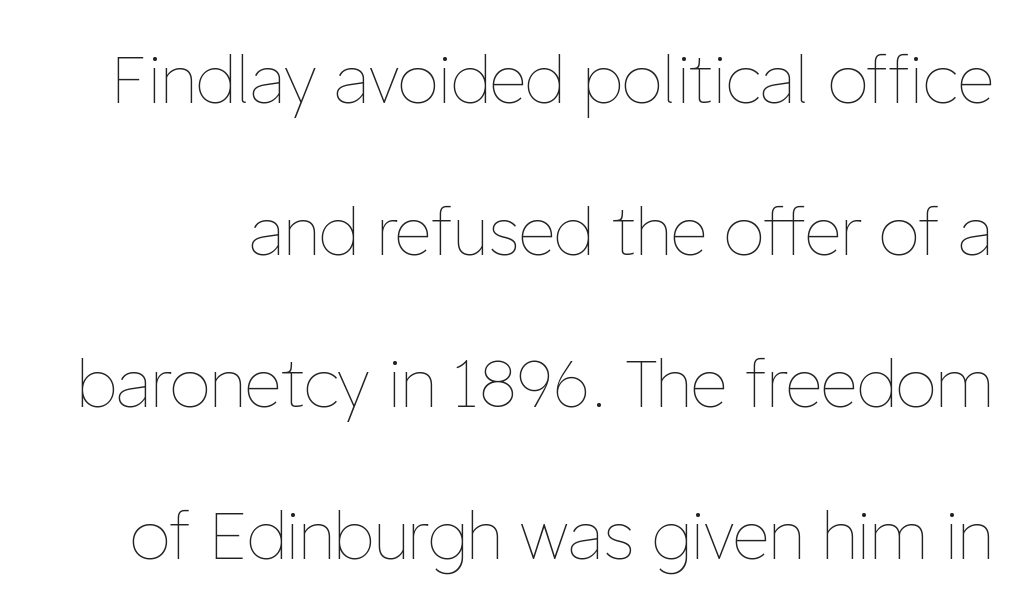
The image shows 65 px thin type, upright; set loose line spacing (2.34x), normal letter spacing, not underlined; low stroke contrast and a medium x-height.
